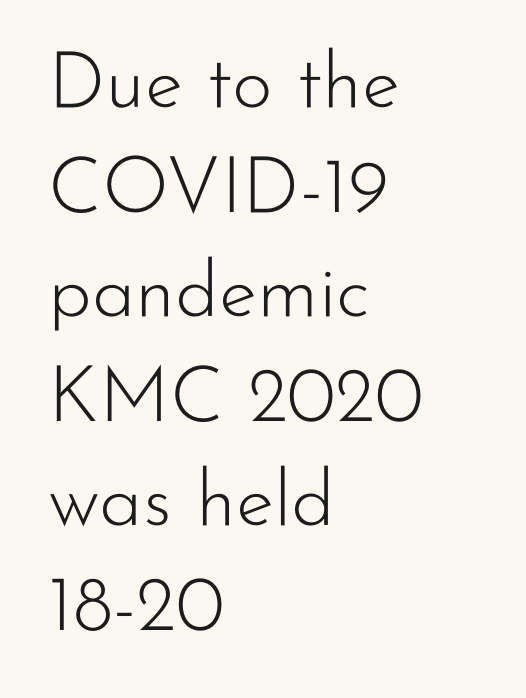
Horizontally, the lines are justified to the leading edge only. To sum up the face: it is a sans, with no serifs. Descenders are the only things crossing below the line. The passage shown is typed in a proportional face where columns would drift.
